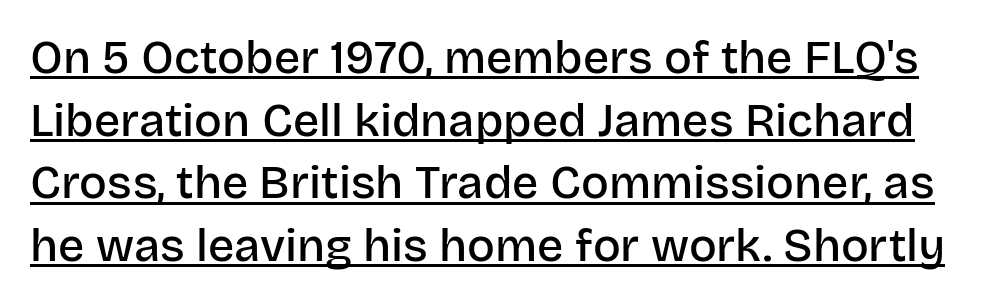
The image shows 46 px semibold sans-serif type, upright; set normal line spacing (1.36x), normal letter spacing, underlined; low stroke contrast and a large x-height.
